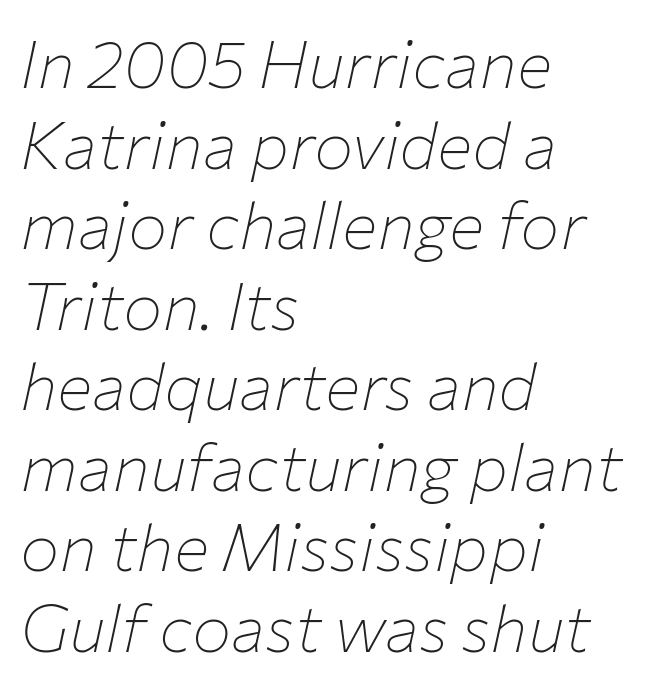
{"italic": "yes", "lean": "right", "slant_degrees": 12, "bold": "no", "weight": "thin", "width": "normal", "stroke_contrast": "low", "x_height": "medium", "monospaced": "no", "underline": "no", "align": "left", "line_spacing_ratio": 1.22, "letter_spacing": "normal", "letter_spacing_em": 0.0, "glyph_px": 66}
